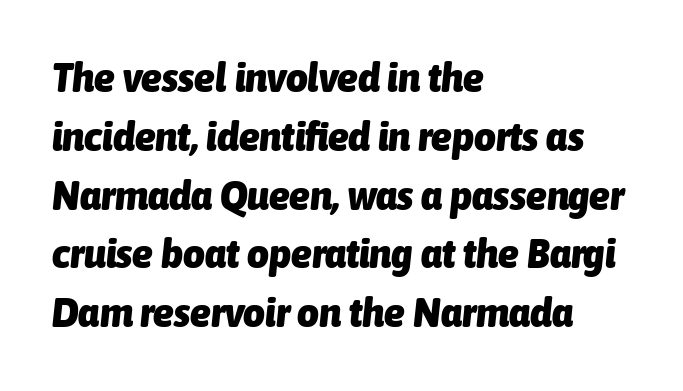
{"italic": "yes", "lean": "right", "slant_degrees": 6, "bold": "yes", "weight": "heavy", "width": "condensed", "stroke_contrast": "low", "x_height": "medium", "monospaced": "no", "underline": "no", "align": "left", "line_spacing": "normal", "line_spacing_ratio": 1.4, "letter_spacing": "normal", "letter_spacing_em": 0.0, "glyph_px": 42}
